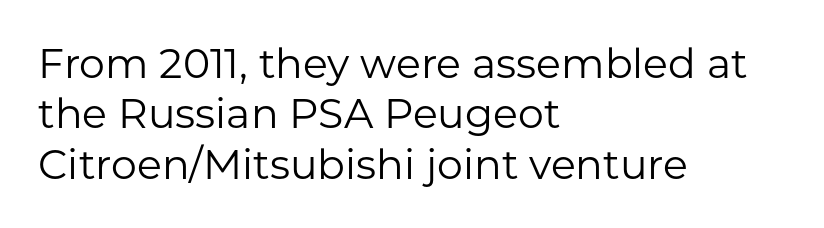
The ragged edge is on the right, which tells us the setting is flush left. The passage shown is typed in a proportional face where columns would drift. Nothing heavy about these letters — not bold at all. Vertical strokes here are truly vertical. The letters sit at their default tracking, neither squeezed nor spread. The glyphs in this specimen are sans serif.
